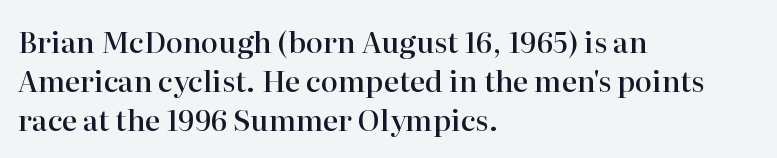
The image shows 29 px semibold serif type, upright; set left-aligned, normal line spacing (1.34x), normal letter spacing, not underlined; high stroke contrast and a medium x-height.
